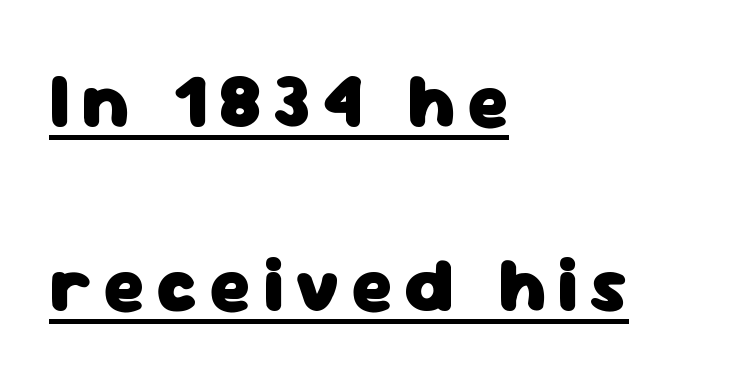
Q: Is the text bold? A: Yes.
Q: Is the text italic (slanted)? A: No, it is upright.
Q: Is the typeface a serif or a sans-serif typeface? A: Sans-serif.
Q: Is the text underlined? A: Yes.
Q: How is the paragraph aligned? A: Left-aligned.
Q: Is the spacing between lines tight, normal or loose? A: Loose.
Q: Width (condensed, normal, or wide)? A: Normal.
Q: Stroke contrast? A: Low.
Q: x-height? A: Medium.
Q: Monospaced? A: No.
